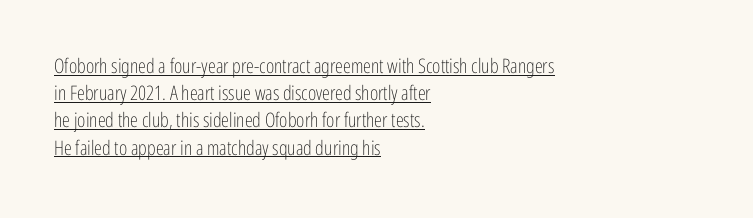
Q: Is the text bold? A: No.
Q: Is the text italic (slanted)? A: No, it is upright.
Q: Is the text underlined? A: Yes.
Q: How is the paragraph aligned? A: Left-aligned.
Q: Is the spacing between letters normal or unusually wide? A: Normal.
Q: Is the spacing between lines tight, normal or loose? A: Normal.
